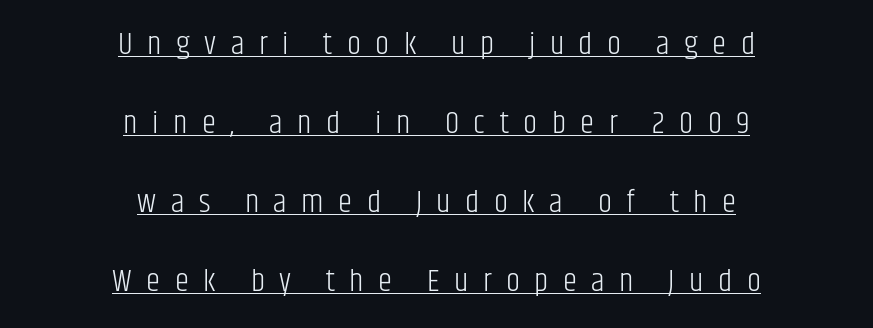
{"serif": "no", "italic": "no", "bold": "no", "weight": "light", "width": "condensed", "stroke_contrast": "low", "x_height": "large", "monospaced": "no", "underline": "yes", "align": "center", "line_spacing": "loose", "line_spacing_ratio": 2.47, "letter_spacing": "wide", "letter_spacing_em": 0.45, "glyph_px": 32}
